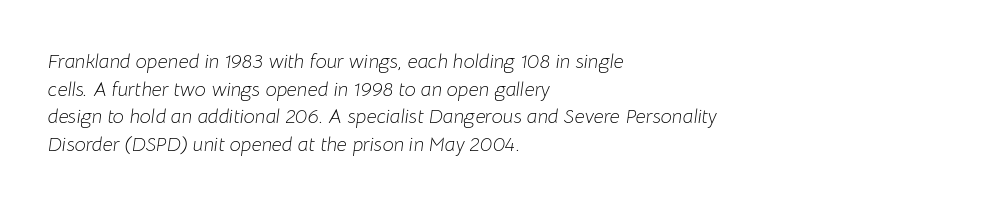
{"italic": "yes", "lean": "right", "slant_degrees": 8, "bold": "no", "underline": "no", "align": "left", "line_spacing": "normal", "line_spacing_ratio": 1.38, "letter_spacing": "normal", "letter_spacing_em": 0.0, "glyph_px": 20}
